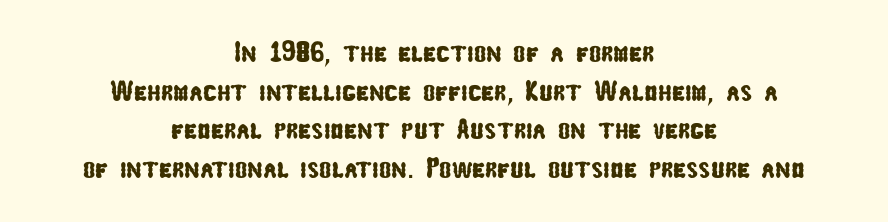
{"serif": "no", "width": "condensed", "stroke_contrast": "low", "x_height": "medium", "monospaced": "no", "underline": "no", "align": "center", "line_spacing": "normal", "line_spacing_ratio": 1.33, "letter_spacing": "normal", "letter_spacing_em": 0.0, "glyph_px": 29}
